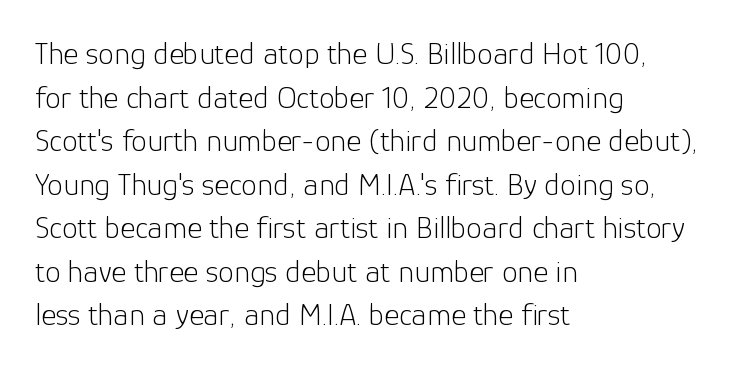
Q: Is the text bold? A: No.
Q: Is the text italic (slanted)? A: No, it is upright.
Q: Is the typeface a serif or a sans-serif typeface? A: Sans-serif.
Q: Is the text underlined? A: No.
Q: How is the paragraph aligned? A: Left-aligned.
Q: Is the spacing between letters normal or unusually wide? A: Normal.
Q: Is the spacing between lines tight, normal or loose? A: Normal.
Q: Width (condensed, normal, or wide)? A: Normal.
Q: Stroke contrast? A: Low.
Q: x-height? A: Medium.
Q: Monospaced? A: No.
